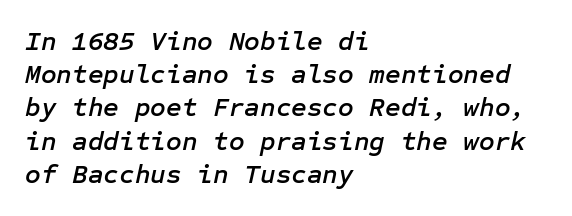
{"italic": "yes", "lean": "right", "slant_degrees": 12, "underline": "no", "align": "left", "line_spacing_ratio": 1.23, "letter_spacing": "normal", "letter_spacing_em": 0.0, "glyph_px": 27}
